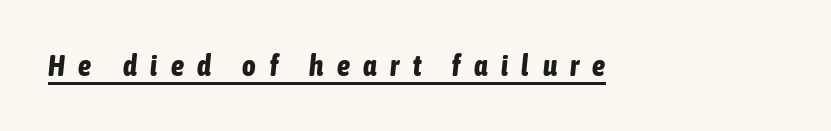
The image shows 29 px bold, condensed type, italic (leaning right); set unusually wide letter spacing (+0.47 em), underlined; low stroke contrast and a medium x-height.
